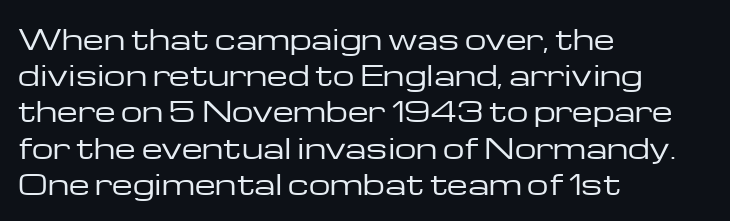
{"italic": "no", "bold": "no", "underline": "no", "align": "left", "line_spacing": "normal", "line_spacing_ratio": 1.34, "letter_spacing": "normal", "letter_spacing_em": 0.0, "glyph_px": 27}
